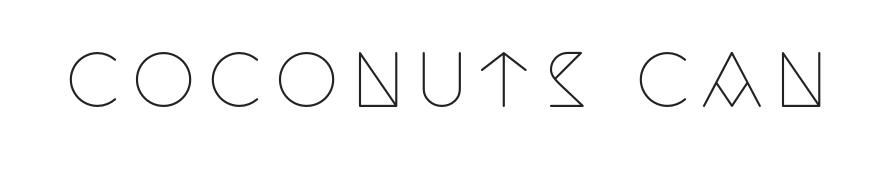
The image shows 72 px thin, condensed serif type, upright; set not underlined; low stroke contrast and a large x-height.
